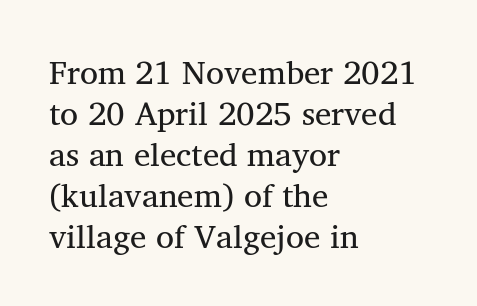
{"serif": "yes", "italic": "no", "width": "normal", "stroke_contrast": "medium", "x_height": "medium", "monospaced": "no", "underline": "no", "align": "left", "line_spacing_ratio": 1.24, "letter_spacing": "normal", "letter_spacing_em": 0.0, "glyph_px": 33}
